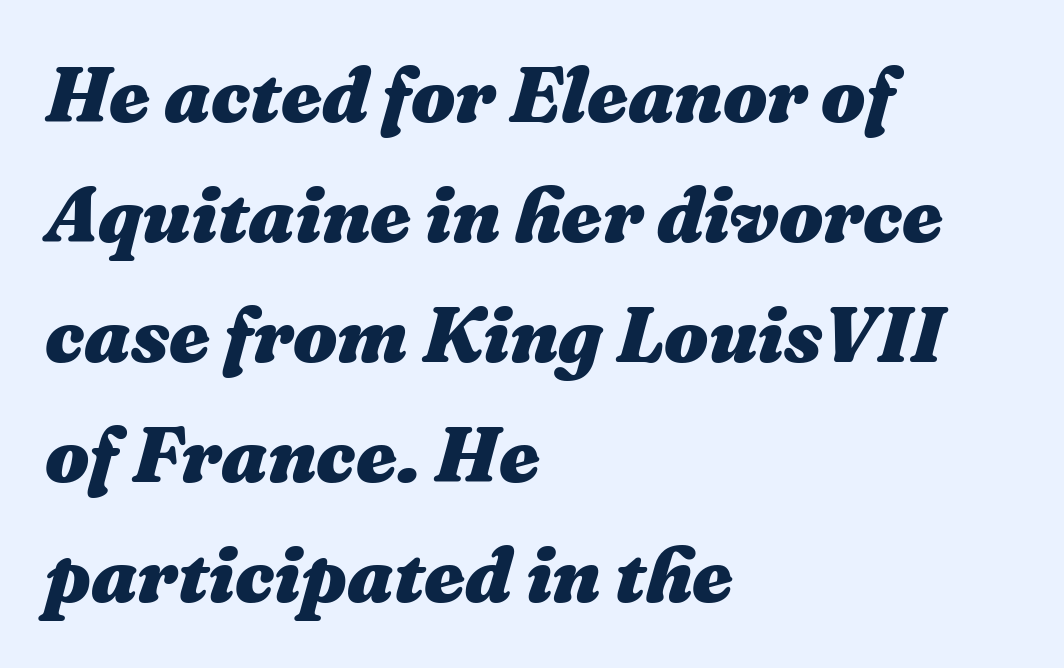
Does the copy run flush right? No — it runs flush left. Every letter is thick-stroked: bold, no question. Default kerning and tracking; the words read as compact shapes. Varying glyph widths throughout — classic text-font behaviour.
